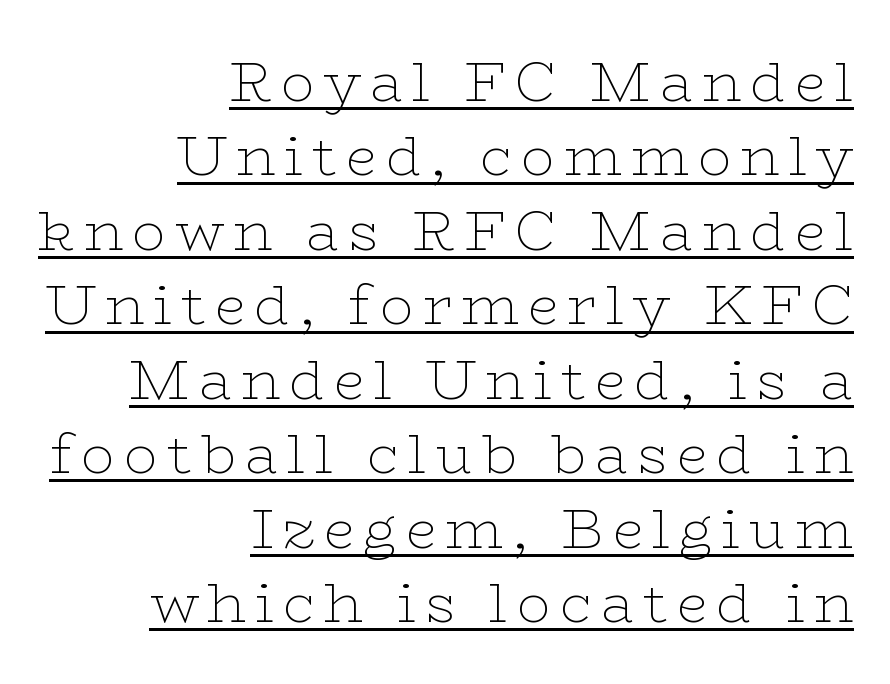
Q: Is the text bold? A: No.
Q: Is the text italic (slanted)? A: No, it is upright.
Q: Is the typeface a serif or a sans-serif typeface? A: Serif.
Q: Is the text underlined? A: Yes.
Q: How is the paragraph aligned? A: Right-aligned.
Q: Is the spacing between lines tight, normal or loose? A: Normal.
Q: Width (condensed, normal, or wide)? A: Wide.
Q: Stroke contrast? A: Low.
Q: x-height? A: Medium.
Q: Monospaced? A: No.
